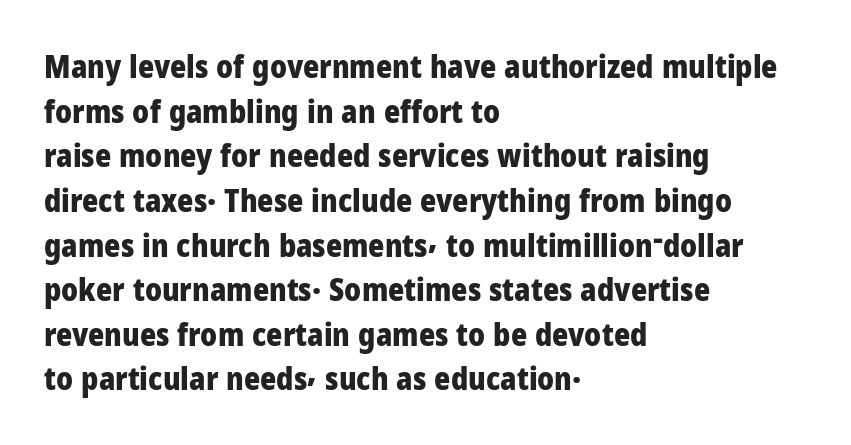
Q: Is the text bold? A: Yes.
Q: Is the text italic (slanted)? A: No, it is upright.
Q: Is the typeface a serif or a sans-serif typeface? A: Sans-serif.
Q: Is the text underlined? A: No.
Q: How is the paragraph aligned? A: Left-aligned.
Q: Is the spacing between letters normal or unusually wide? A: Normal.
Q: Is the spacing between lines tight, normal or loose? A: Normal.
Q: Width (condensed, normal, or wide)? A: Normal.
Q: Stroke contrast? A: Low.
Q: x-height? A: Medium.
Q: Monospaced? A: No.
